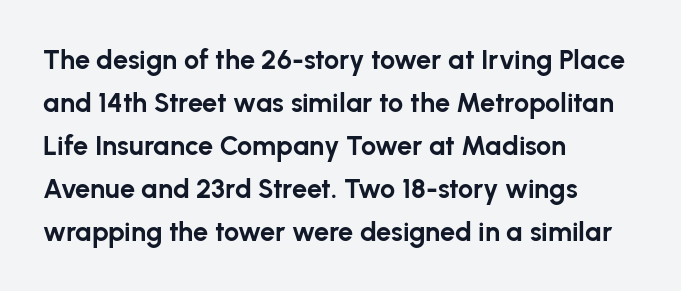
{"italic": "no", "bold": "yes", "underline": "no", "align": "left", "line_spacing": "normal", "line_spacing_ratio": 1.59, "letter_spacing": "normal", "letter_spacing_em": 0.0, "glyph_px": 27}
